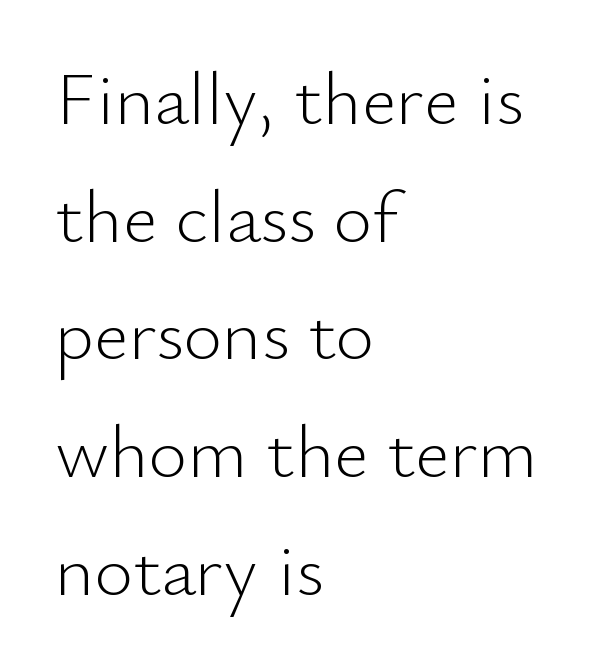
{"serif": "no", "italic": "no", "bold": "no", "weight": "light", "width": "normal", "stroke_contrast": "low", "x_height": "small", "monospaced": "no", "underline": "no", "align": "left", "line_spacing": "normal", "line_spacing_ratio": 1.57, "letter_spacing": "normal", "letter_spacing_em": 0.0, "glyph_px": 75}
